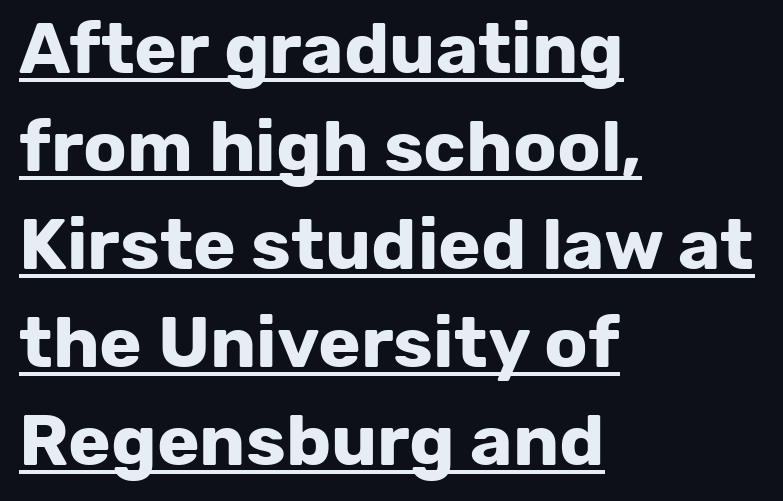
The image shows 72 px bold sans-serif type, upright; set left-aligned, normal line spacing (1.36x), normal letter spacing, underlined; low stroke contrast and a medium x-height.
